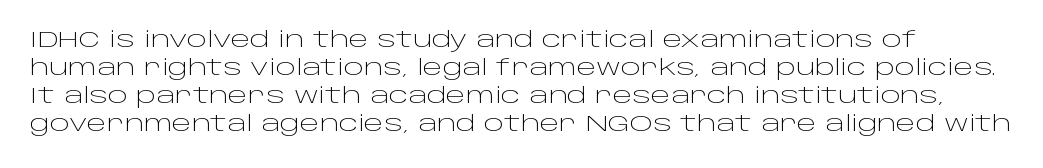
Q: Is the text bold? A: No.
Q: Is the text italic (slanted)? A: No, it is upright.
Q: Is the text underlined? A: No.
Q: Is the spacing between letters normal or unusually wide? A: Normal.
Q: Is the spacing between lines tight, normal or loose? A: Normal.
